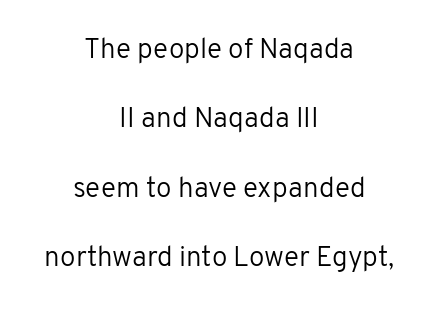
{"serif": "no", "italic": "no", "bold": "no", "weight": "regular", "width": "normal", "stroke_contrast": "low", "x_height": "medium", "monospaced": "no", "underline": "no", "align": "center", "line_spacing": "loose", "line_spacing_ratio": 2.48, "letter_spacing": "normal", "letter_spacing_em": 0.0, "glyph_px": 28}
